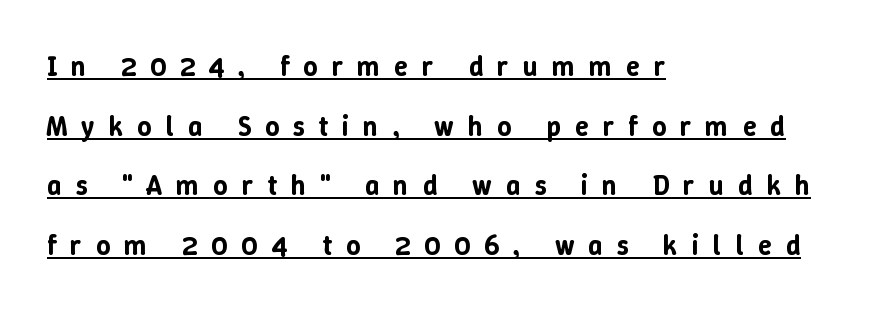
Compared with typical body copy, the letter spacing here is much looser. Beneath each row of characters lies a ruled line. Summary of vertical rhythm: relaxed, with wide interline spacing. Think of a printed novel: that variable character pitch is what you see here. Each line starts at the same left margin while the right side varies. Quick note: not italic, upright.
